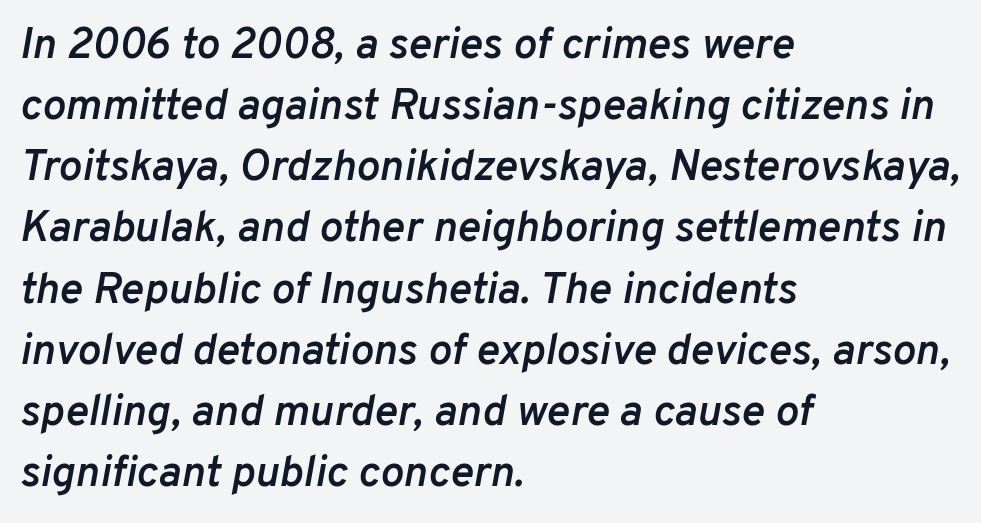
{"italic": "yes", "lean": "right", "slant_degrees": 10, "bold": "semi", "weight": "semibold", "width": "normal", "stroke_contrast": "low", "x_height": "medium", "monospaced": "no", "underline": "no", "align": "left", "line_spacing": "normal", "line_spacing_ratio": 1.39, "letter_spacing": "normal", "letter_spacing_em": 0.0, "glyph_px": 44}
